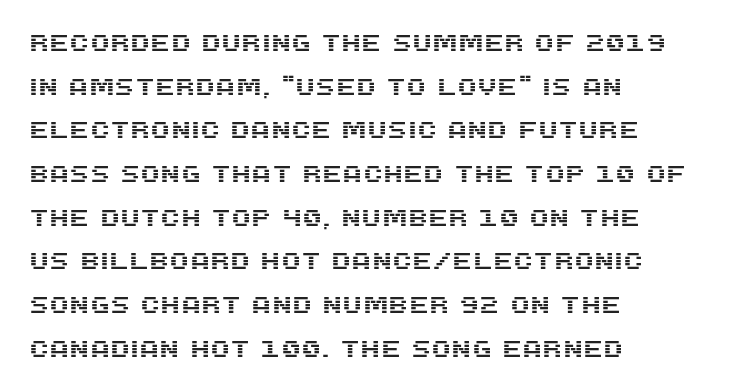
Each line starts at the same left margin while the right side varies. Beneath every word, the page is bare. Is the letter spacing exaggerated? No — it looks like the ordinary default. No italicization has been applied; the sample stays upright. Is there much room between lines? Yes — plenty of vertical air separates them.
